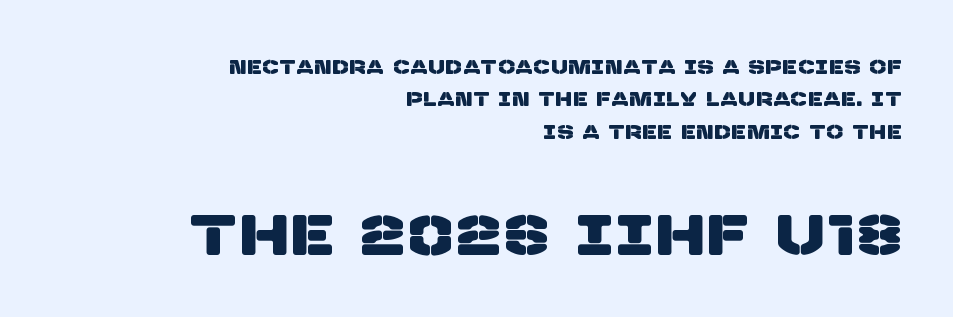
{"serif": "no", "width": "normal", "stroke_contrast": "low", "x_height": "large", "monospaced": "no", "underline": "no", "align": "right", "line_spacing_ratio": 1.71, "larger_block": "second", "size_ratio": 2.95, "glyph_px": 56}
